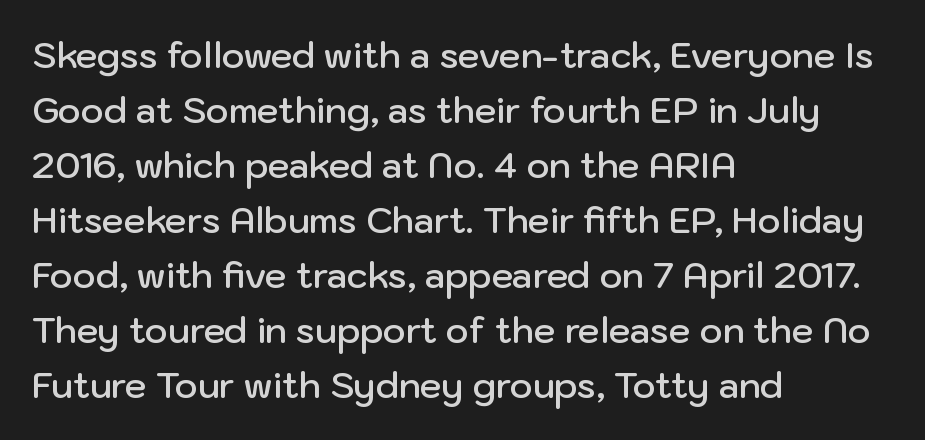
Successive baselines arrive at the customary interval. Spacing verdict: proportional, widths tailored to each character. The baseline area is clear. Set as a demibold, roughly 600 on the weight scale. Between one letter and the next there's only the usual sliver of space.
